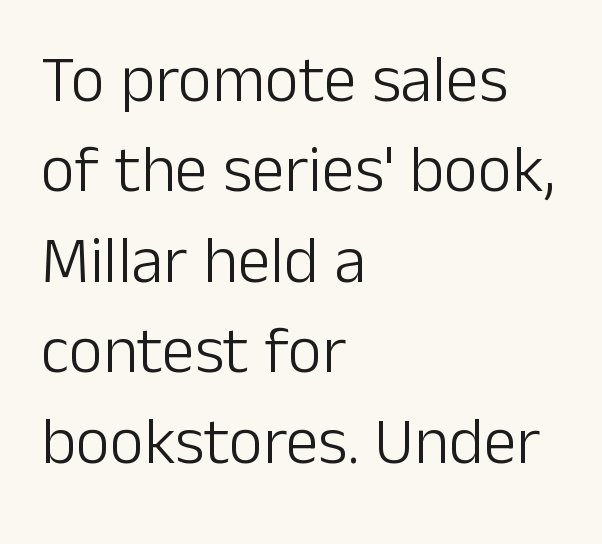
{"serif": "no", "italic": "no", "bold": "no", "weight": "light", "width": "normal", "stroke_contrast": "low", "x_height": "medium", "monospaced": "no", "underline": "no", "align": "left", "line_spacing": "normal", "line_spacing_ratio": 1.37, "letter_spacing": "normal", "letter_spacing_em": 0.0, "glyph_px": 66}
